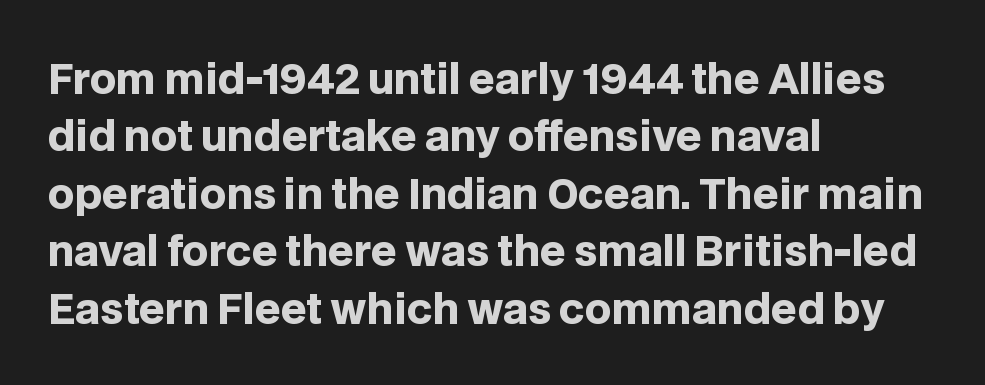
The image shows 41 px heavy sans-serif type, upright; set left-aligned, normal line spacing (1.4x), normal letter spacing, not underlined; low stroke contrast and a large x-height.
